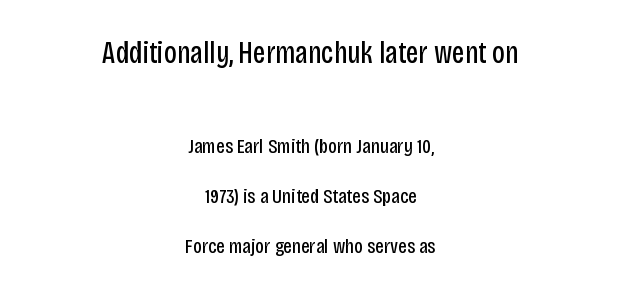
The image shows 31 px regular-weight, condensed sans-serif type, upright; set centered, loose line spacing (2.39x), normal letter spacing, not underlined; the first (top) block is 1.48x larger; low stroke contrast and a large x-height.
